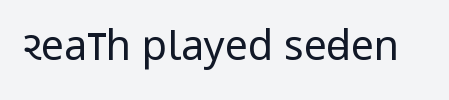
Q: Is the text bold? A: No.
Q: Is the text italic (slanted)? A: No, it is upright.
Q: Is the typeface a serif or a sans-serif typeface? A: Sans-serif.
Q: Is the text underlined? A: No.
Q: Is the spacing between letters normal or unusually wide? A: Normal.
Q: Width (condensed, normal, or wide)? A: Condensed.
Q: Stroke contrast? A: Low.
Q: x-height? A: Large.
Q: Monospaced? A: No.
